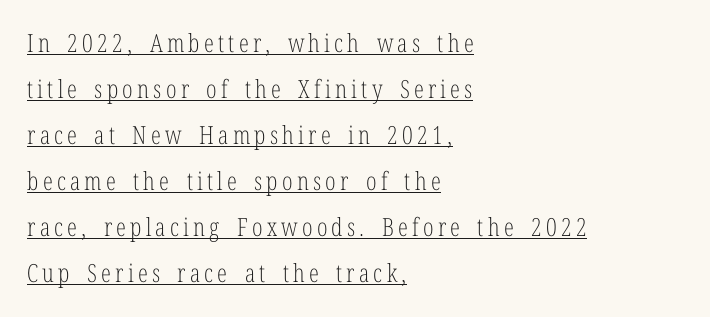
{"italic": "no", "bold": "no", "underline": "yes", "align": "left", "line_spacing_ratio": 1.84, "glyph_px": 25}
